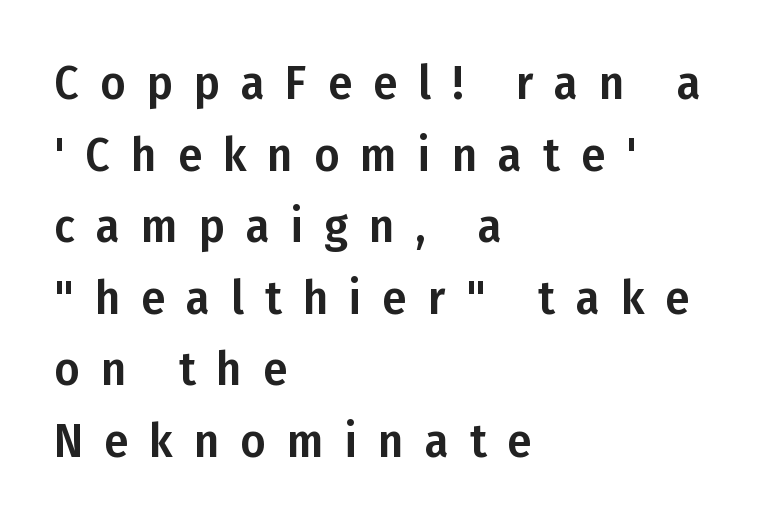
Posture: vertical. Vertical spacing — default. Compared with typical body copy, the letter spacing here is much looser. Casual observation: everything's shoved over to the left. Character widths vary here, with narrow letters taking less room than wide ones. Grotesque or geometric, the face here clearly has no serifs.
